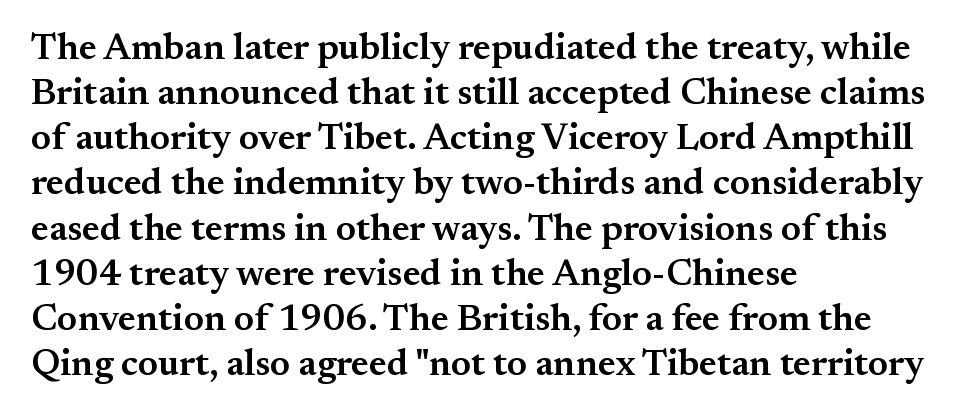
Q: Is the text bold? A: Semi-bold.
Q: Is the text italic (slanted)? A: No, it is upright.
Q: Is the typeface a serif or a sans-serif typeface? A: Serif.
Q: Is the text underlined? A: No.
Q: How is the paragraph aligned? A: Left-aligned.
Q: Is the spacing between letters normal or unusually wide? A: Normal.
Q: Width (condensed, normal, or wide)? A: Normal.
Q: Stroke contrast? A: Medium.
Q: x-height? A: Small.
Q: Monospaced? A: No.
